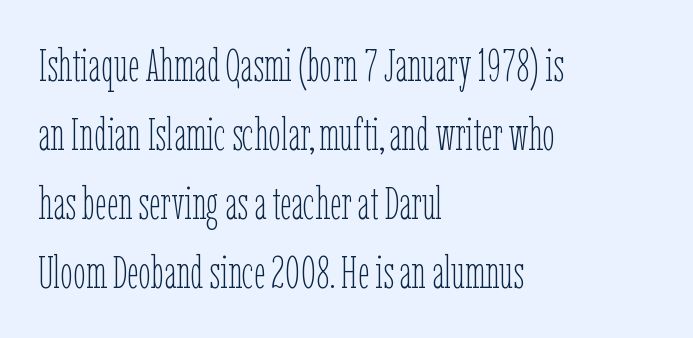
Q: Is the text bold? A: No.
Q: Is the text italic (slanted)? A: No, it is upright.
Q: Is the text underlined? A: No.
Q: How is the paragraph aligned? A: Left-aligned.
Q: Is the spacing between letters normal or unusually wide? A: Normal.
Q: Is the spacing between lines tight, normal or loose? A: Normal.
Q: Width (condensed, normal, or wide)? A: Condensed.
Q: Stroke contrast? A: Low.
Q: x-height? A: Medium.
Q: Monospaced? A: No.
